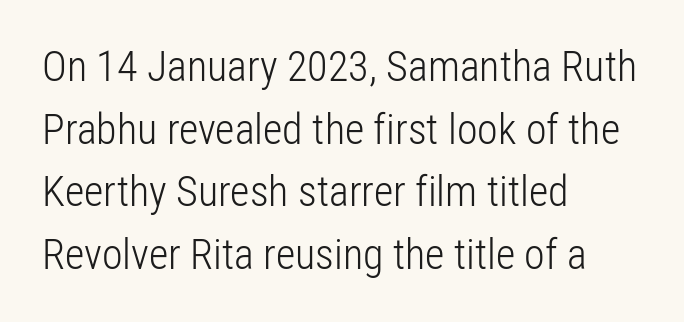
{"serif": "no", "italic": "no", "bold": "no", "weight": "light", "width": "condensed", "stroke_contrast": "low", "x_height": "medium", "monospaced": "no", "underline": "no", "align": "left", "line_spacing": "normal", "line_spacing_ratio": 1.49, "letter_spacing": "normal", "letter_spacing_em": 0.0, "glyph_px": 42}
